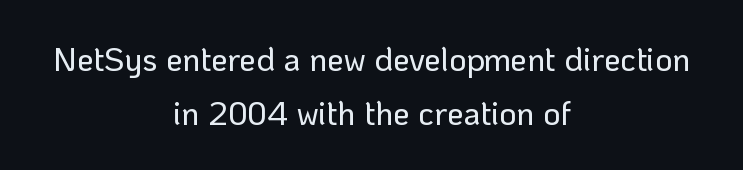
Q: Is the text italic (slanted)? A: No, it is upright.
Q: Is the typeface a serif or a sans-serif typeface? A: Sans-serif.
Q: Is the text underlined? A: No.
Q: How is the paragraph aligned? A: Centered.
Q: Is the spacing between letters normal or unusually wide? A: Normal.
Q: Is the spacing between lines tight, normal or loose? A: Normal.
Q: Width (condensed, normal, or wide)? A: Normal.
Q: Stroke contrast? A: Low.
Q: x-height? A: Medium.
Q: Monospaced? A: No.
